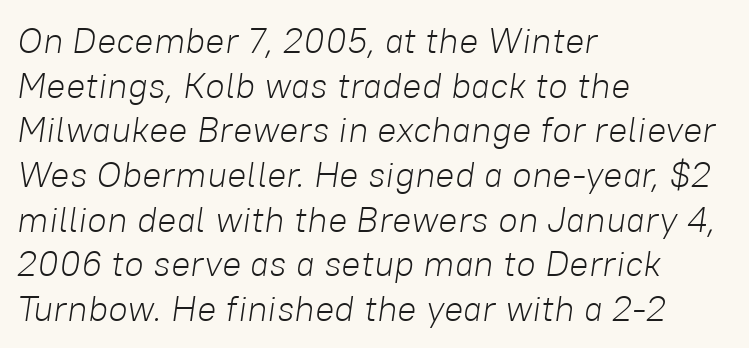
{"italic": "yes", "lean": "right", "slant_degrees": 8, "bold": "no", "weight": "light", "width": "normal", "stroke_contrast": "low", "x_height": "medium", "monospaced": "no", "underline": "no", "align": "left", "line_spacing_ratio": 1.24, "letter_spacing": "normal", "letter_spacing_em": 0.0, "glyph_px": 36}
